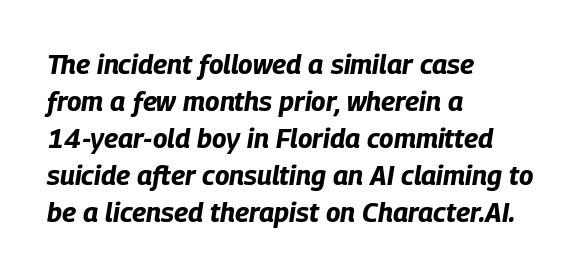
How are the letters spaced? Ordinarily, with no added tracking. Words float on clear page, feet unadorned. It's the slanting kind of type. Where is the straight margin? On the left.
